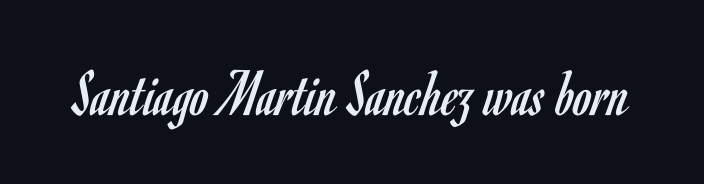
{"serif": "no", "bold": "no", "weight": "regular", "width": "condensed", "stroke_contrast": "low", "x_height": "small", "monospaced": "no", "underline": "no", "letter_spacing": "normal", "letter_spacing_em": 0.0, "glyph_px": 67}
